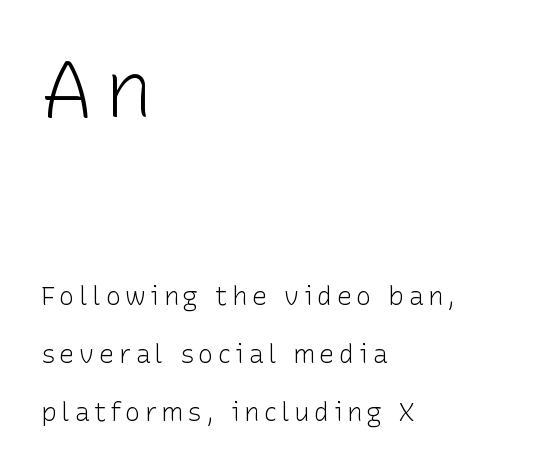
Ink coverage per letter is moderate at most. Descenders are the only things crossing below the line. Is this a fixed-width face? No — the glyphs have proportional, varying widths. The lines are quadded left.
